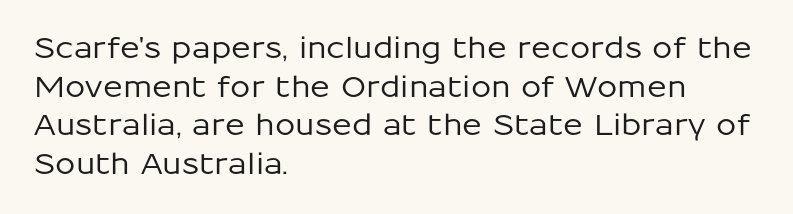
{"serif": "no", "italic": "no", "width": "normal", "stroke_contrast": "low", "x_height": "medium", "monospaced": "no", "underline": "no", "align": "left", "line_spacing": "normal", "line_spacing_ratio": 1.33, "letter_spacing": "normal", "letter_spacing_em": 0.0, "glyph_px": 29}
